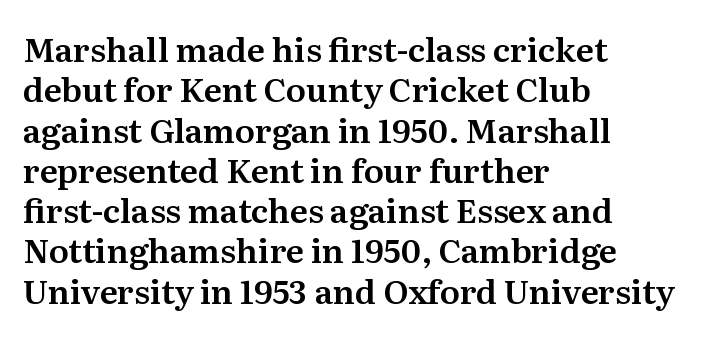
The image shows 33 px serif type, upright; set left-aligned, line spacing 1.22x, normal letter spacing, not underlined; medium stroke contrast and a medium x-height.
